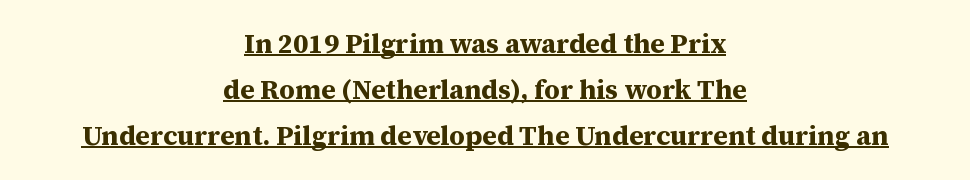
Q: Is the text bold? A: Yes.
Q: Is the text italic (slanted)? A: No, it is upright.
Q: Is the text underlined? A: Yes.
Q: How is the paragraph aligned? A: Centered.
Q: Is the spacing between letters normal or unusually wide? A: Normal.
